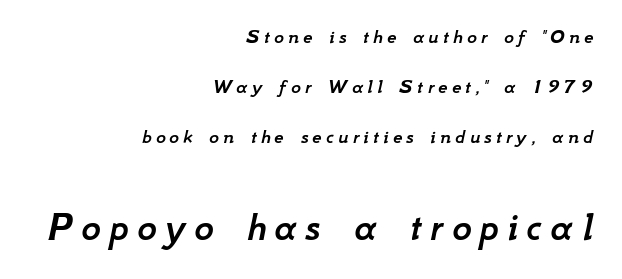
Q: Is the text italic (slanted)? A: Yes, it leans right by about 12 degrees.
Q: Is the text underlined? A: No.
Q: How is the paragraph aligned? A: Right-aligned.
Q: Is the spacing between letters normal or unusually wide? A: Unusually wide.
Q: Is the spacing between lines tight, normal or loose? A: Loose.
Q: Which block of text is set in a larger size, the first (top) or the second (bottom)? A: The second (bottom) one.
Q: Width (condensed, normal, or wide)? A: Normal.
Q: Stroke contrast? A: Low.
Q: x-height? A: Small.
Q: Monospaced? A: No.
